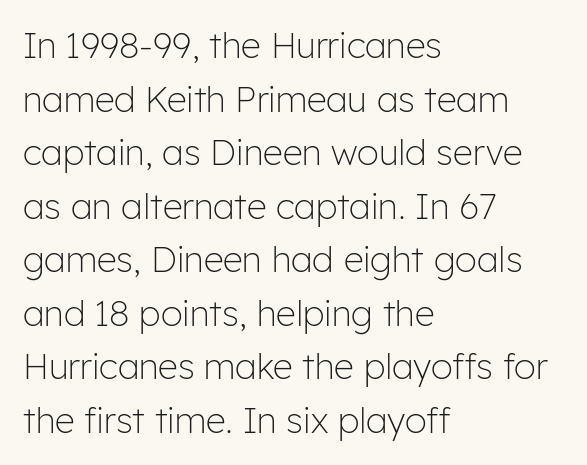
Note the varied advance widths — an 'i' is clearly narrower than an 'm'. This is sans-serif lettering, the kind often seen on screens and signage. A typesetter would call this zero additional tracking. Every row of glyphs begins at an identical x-position on the left. Anything drawn beneath the words? Only blank space. The font is comparable to plain body text, perhaps lighter.
